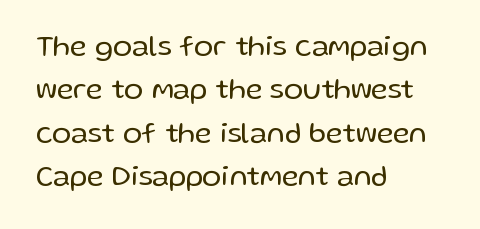
{"serif": "no", "italic": "no", "bold": "no", "weight": "regular", "width": "normal", "stroke_contrast": "low", "x_height": "medium", "monospaced": "no", "underline": "no", "align": "left", "line_spacing": "normal", "line_spacing_ratio": 1.5, "letter_spacing": "normal", "letter_spacing_em": 0.0, "glyph_px": 29}
